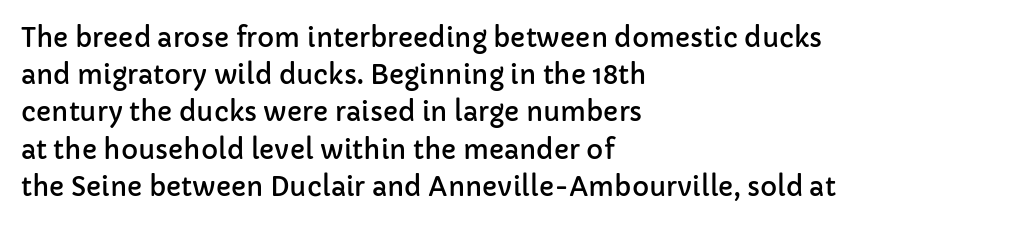
{"italic": "no", "underline": "no", "align": "left", "line_spacing": "normal", "line_spacing_ratio": 1.43, "letter_spacing": "normal", "letter_spacing_em": 0.0, "glyph_px": 26}
